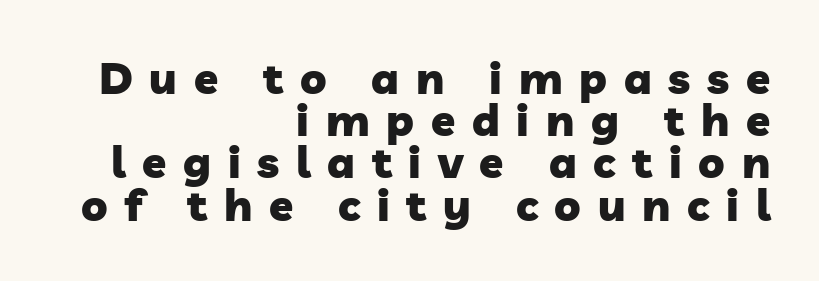
Serif or sans? Sans — the stroke terminals are bare. This sample has the flowing, uneven cadence of proportional lettering. Tracking value appears strongly positive — letters spread wide. Rows of type sit shoulder to shoulder in the vertical direction. Plenty of ink on the page — the face is bold.
